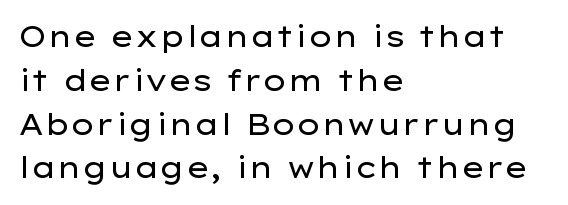
Q: Is the text bold? A: No.
Q: Is the text italic (slanted)? A: No, it is upright.
Q: Is the typeface a serif or a sans-serif typeface? A: Sans-serif.
Q: Is the text underlined? A: No.
Q: How is the paragraph aligned? A: Left-aligned.
Q: Is the spacing between letters normal or unusually wide? A: Normal.
Q: Is the spacing between lines tight, normal or loose? A: Normal.
Q: Width (condensed, normal, or wide)? A: Wide.
Q: Stroke contrast? A: Low.
Q: x-height? A: Medium.
Q: Monospaced? A: No.
